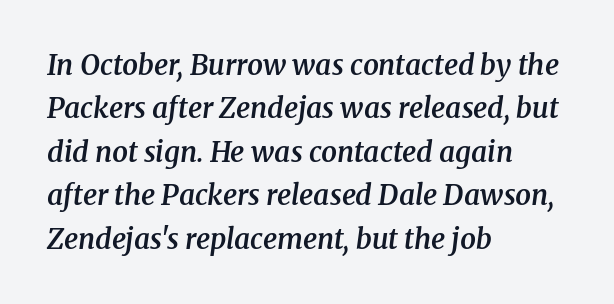
Underline: absent. Notice how the stems are inclined rather than vertical — that's the hallmark of italics. Line spacing here is normal. Spacing verdict: proportional, widths tailored to each character.
